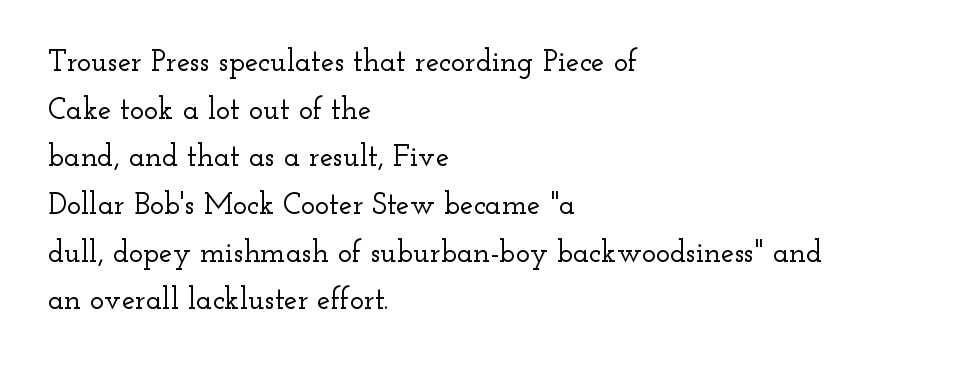
The image shows 30 px wide serif type, upright; set left-aligned, normal line spacing (1.59x), normal letter spacing, not underlined; low stroke contrast and a small x-height.
